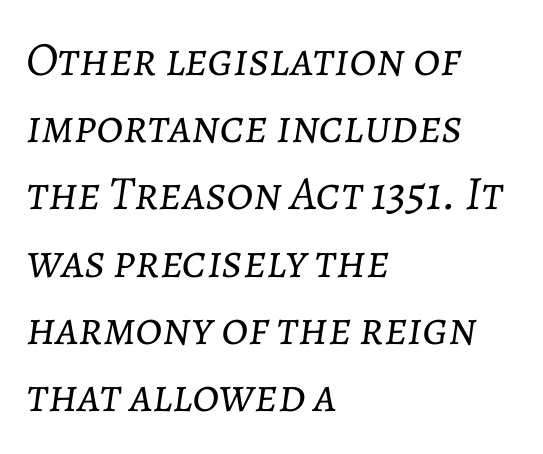
The image shows 48 px light type, italic (leaning right); set left-aligned, normal line spacing (1.4x), normal letter spacing, not underlined; low stroke contrast and a medium x-height.
